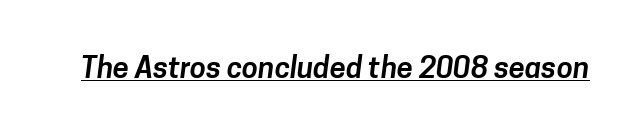
Q: Is the typeface a serif or a sans-serif typeface? A: Sans-serif.
Q: Is the text underlined? A: Yes.
Q: Is the spacing between letters normal or unusually wide? A: Normal.
Q: Width (condensed, normal, or wide)? A: Normal.
Q: Stroke contrast? A: Low.
Q: x-height? A: Medium.
Q: Monospaced? A: No.
